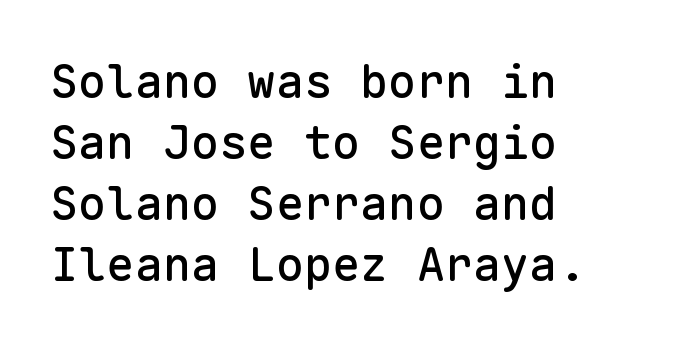
The image shows 47 px sans-serif type, upright, monospaced; set left-aligned, normal line spacing (1.3x), normal letter spacing, not underlined; low stroke contrast and a medium x-height.
